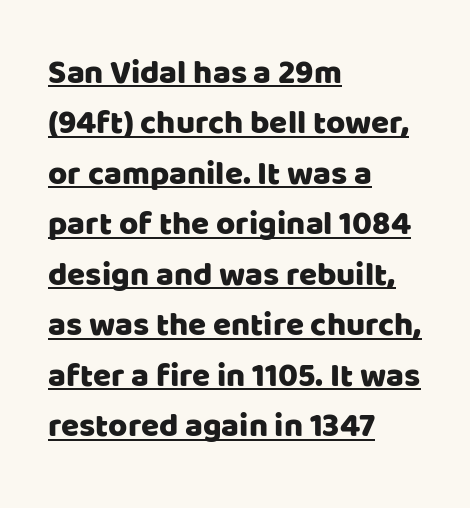
The image shows 33 px sans-serif type, upright; set left-aligned, normal line spacing (1.53x), normal letter spacing, underlined; low stroke contrast and a large x-height.
